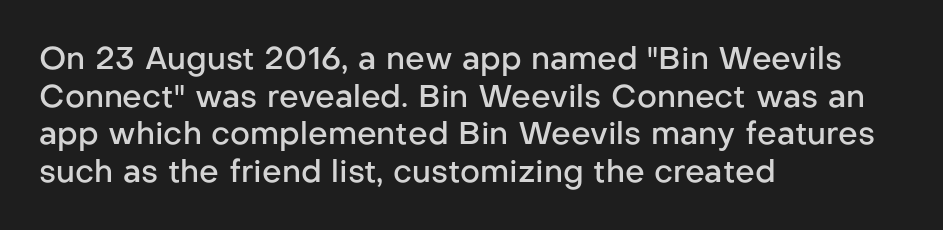
The image shows 31 px semibold sans-serif type, upright; set left-aligned, line spacing 1.21x, normal letter spacing, not underlined; low stroke contrast and a medium x-height.
